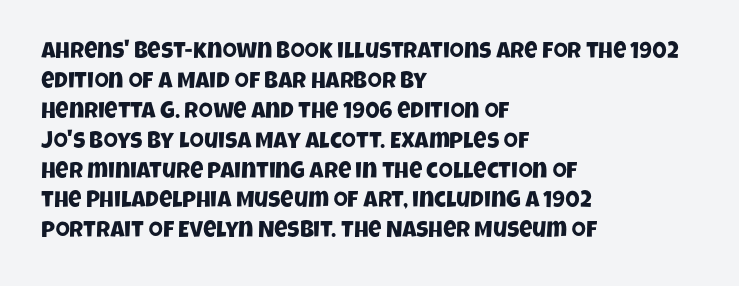
Q: Is the text underlined? A: No.
Q: How is the paragraph aligned? A: Left-aligned.
Q: Is the spacing between letters normal or unusually wide? A: Normal.
Q: Is the spacing between lines tight, normal or loose? A: Normal.
